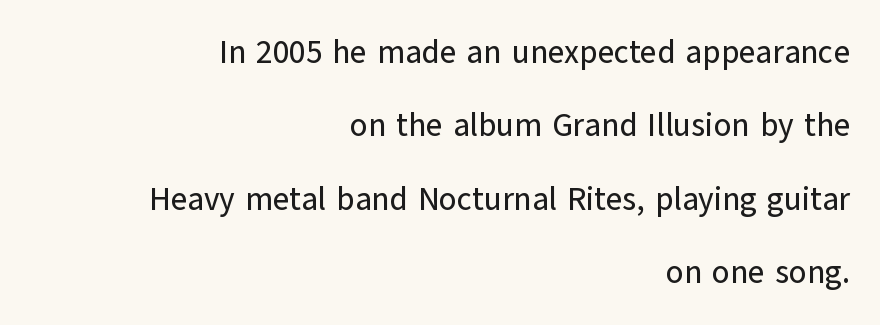
The image shows 32 px sans-serif type, upright; set right-aligned, loose line spacing (2.29x), normal letter spacing, not underlined; low stroke contrast and a medium x-height.
